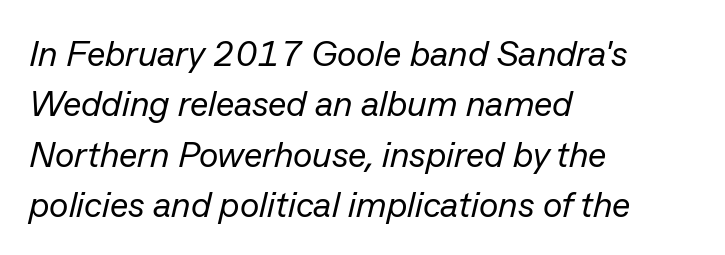
The image shows 36 px regular-weight type, italic (leaning right); set left-aligned, normal line spacing (1.4x), normal letter spacing, not underlined; low stroke contrast and a medium x-height.
